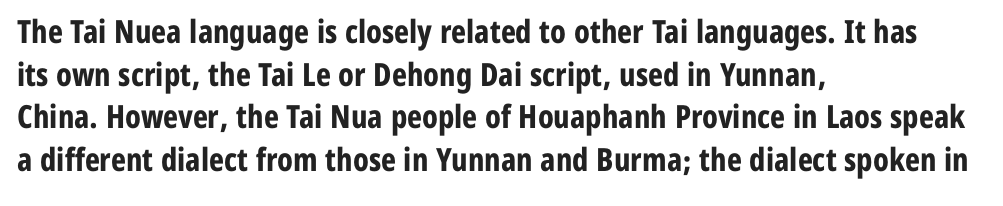
Proportional: the letters do not fall into vertical columns. Emphasis by weight is at full strength: bold. Leading matches the norm, producing a regular column. The letters carry no serifs — their stems end cleanly without finishing strokes. Alignment: flush left. Upright lettering throughout.
